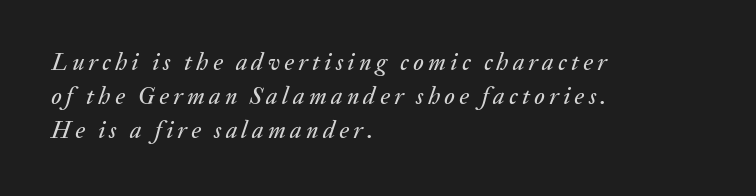
The typesetter chose a ragged-right arrangement here. The foot of each line stays bare and open. Italic: yes, the glyphs are oblique. This block has exactly the height ordinary leading produces.
